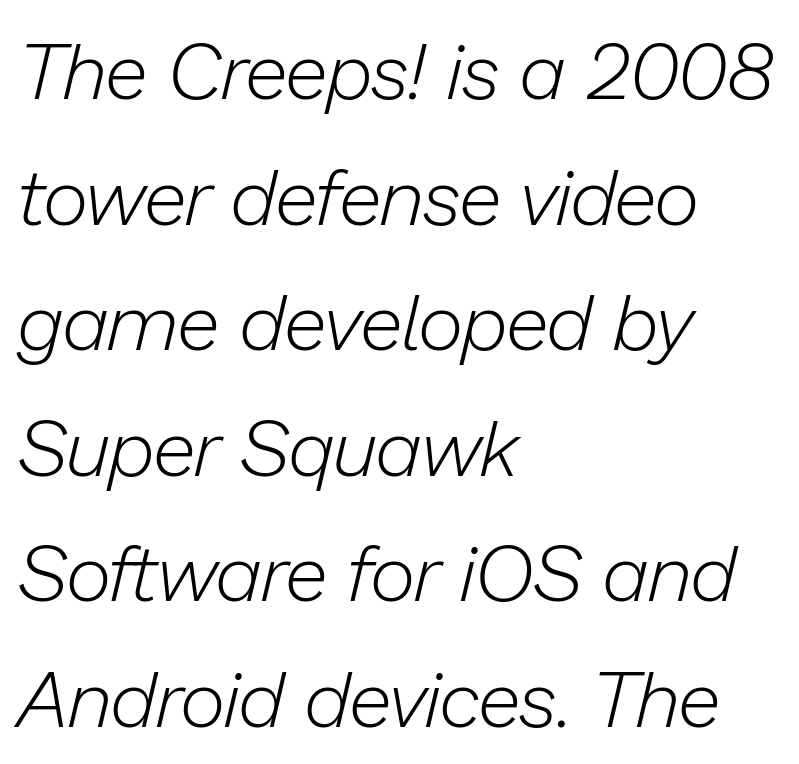
Q: Is the text bold? A: No.
Q: Is the text italic (slanted)? A: Yes, it leans right by about 13 degrees.
Q: Is the text underlined? A: No.
Q: How is the paragraph aligned? A: Left-aligned.
Q: Is the spacing between letters normal or unusually wide? A: Normal.
Q: Is the spacing between lines tight, normal or loose? A: Normal.
Q: Width (condensed, normal, or wide)? A: Normal.
Q: Stroke contrast? A: Low.
Q: x-height? A: Medium.
Q: Monospaced? A: No.
